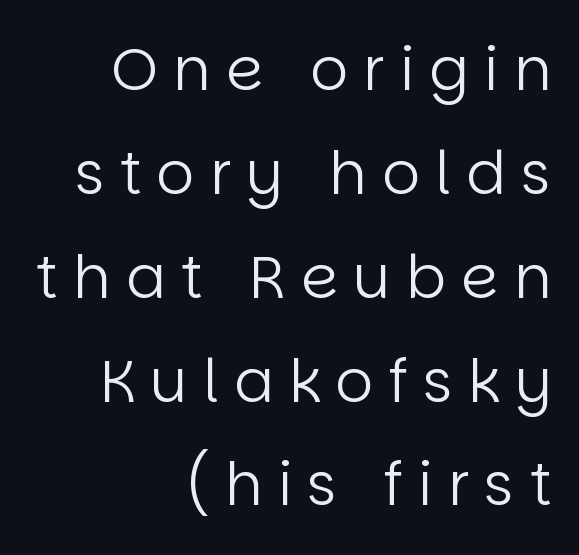
The image shows 59 px regular-weight sans-serif type, upright; set right-aligned, line spacing 1.76x, unusually wide letter spacing (+0.26 em), not underlined; low stroke contrast and a large x-height.
